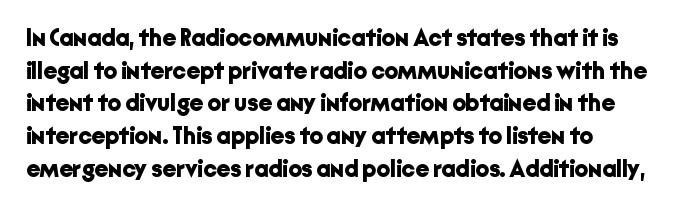
Q: Is the text bold? A: Yes.
Q: Is the text italic (slanted)? A: No, it is upright.
Q: Is the text underlined? A: No.
Q: How is the paragraph aligned? A: Left-aligned.
Q: Is the spacing between letters normal or unusually wide? A: Normal.
Q: Is the spacing between lines tight, normal or loose? A: Normal.
